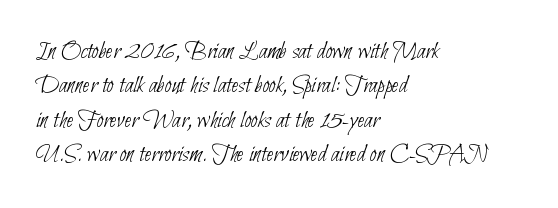
Q: Is the text bold? A: No.
Q: Is the text underlined? A: No.
Q: How is the paragraph aligned? A: Left-aligned.
Q: Is the spacing between letters normal or unusually wide? A: Normal.
Q: Is the spacing between lines tight, normal or loose? A: Normal.
